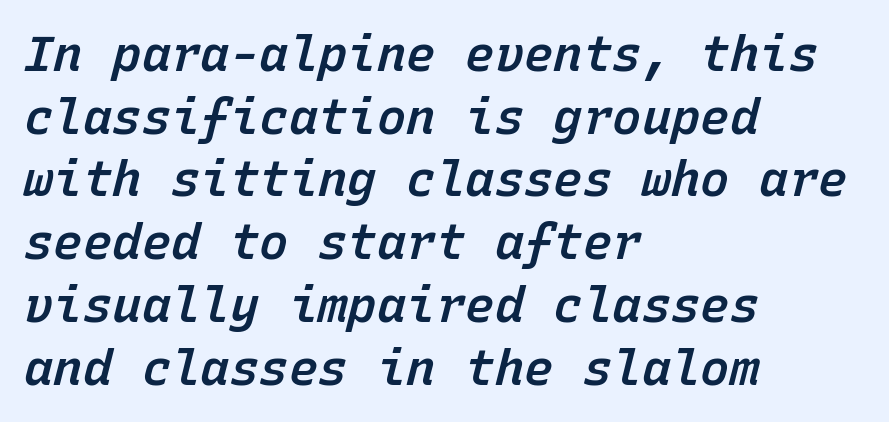
The image shows 49 px semibold type, italic (leaning right), monospaced; set left-aligned, normal line spacing (1.28x), normal letter spacing, not underlined; low stroke contrast and a medium x-height.
